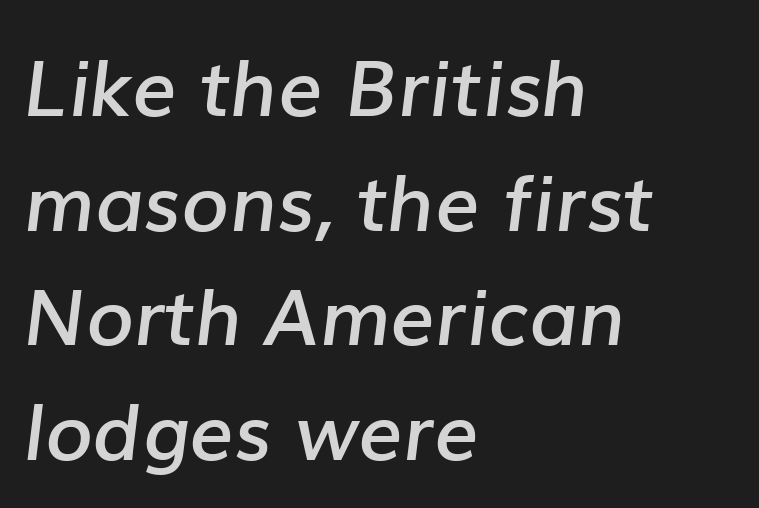
Q: Is the text bold? A: Semi-bold.
Q: Is the text italic (slanted)? A: Yes, it leans right by about 7 degrees.
Q: Is the text underlined? A: No.
Q: How is the paragraph aligned? A: Left-aligned.
Q: Is the spacing between letters normal or unusually wide? A: Normal.
Q: Is the spacing between lines tight, normal or loose? A: Normal.
Q: Width (condensed, normal, or wide)? A: Normal.
Q: Stroke contrast? A: Low.
Q: x-height? A: Medium.
Q: Monospaced? A: No.
